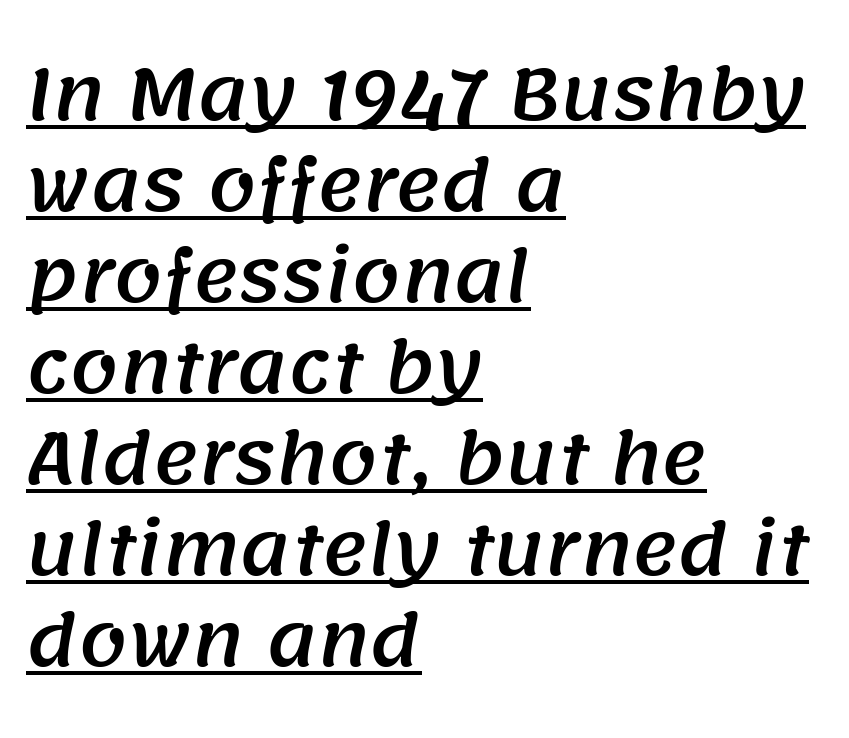
The image shows 69 px sans-serif type; set left-aligned, normal line spacing (1.32x), normal letter spacing, underlined; medium stroke contrast and a large x-height.
